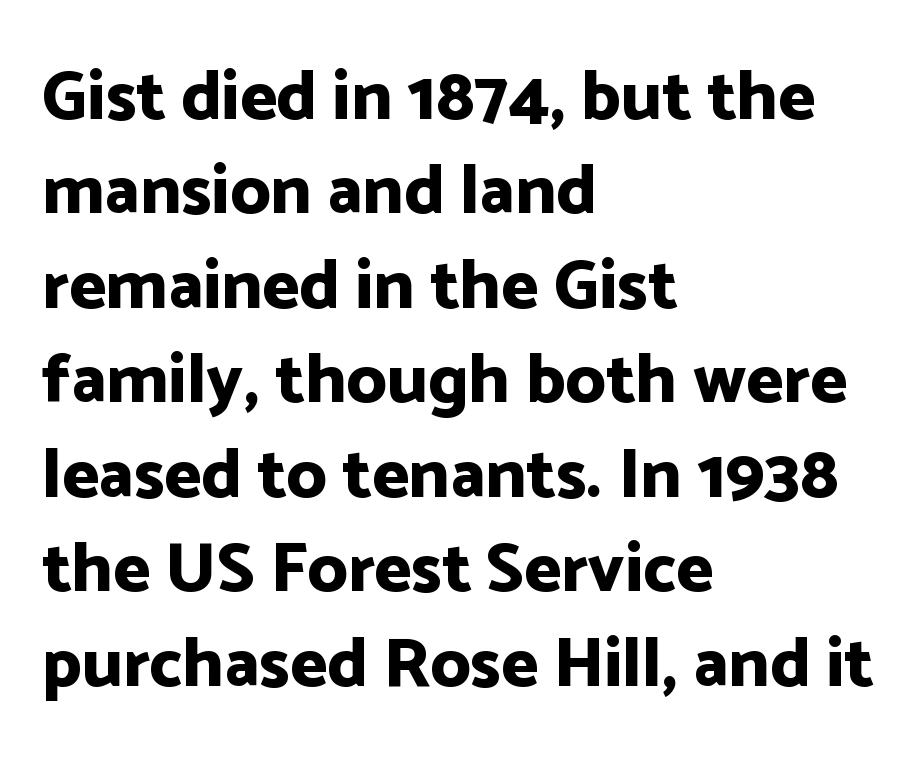
The image shows 70 px bold sans-serif type, upright; set left-aligned, normal line spacing (1.35x), normal letter spacing, not underlined; low stroke contrast and a medium x-height.
